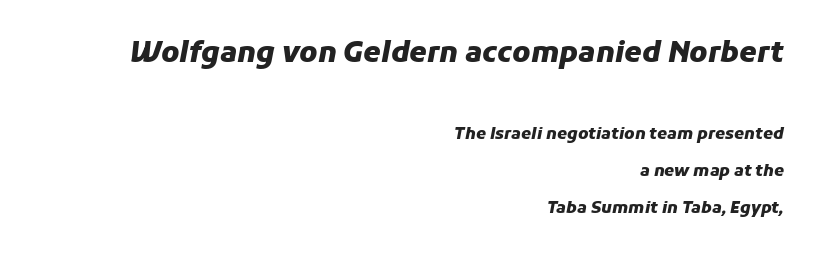
The image shows 28 px heavy type, italic (leaning right); set right-aligned, loose line spacing (2.33x), normal letter spacing, not underlined; the first (top) block is 1.75x larger; low stroke contrast and a medium x-height.
